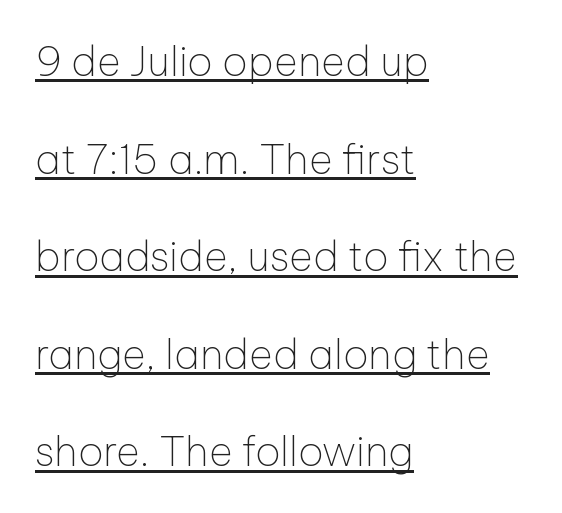
Q: Is the text bold? A: No.
Q: Is the text italic (slanted)? A: No, it is upright.
Q: Is the typeface a serif or a sans-serif typeface? A: Sans-serif.
Q: Is the text underlined? A: Yes.
Q: How is the paragraph aligned? A: Left-aligned.
Q: Is the spacing between letters normal or unusually wide? A: Normal.
Q: Is the spacing between lines tight, normal or loose? A: Loose.
Q: Width (condensed, normal, or wide)? A: Normal.
Q: Stroke contrast? A: Low.
Q: x-height? A: Medium.
Q: Monospaced? A: No.
